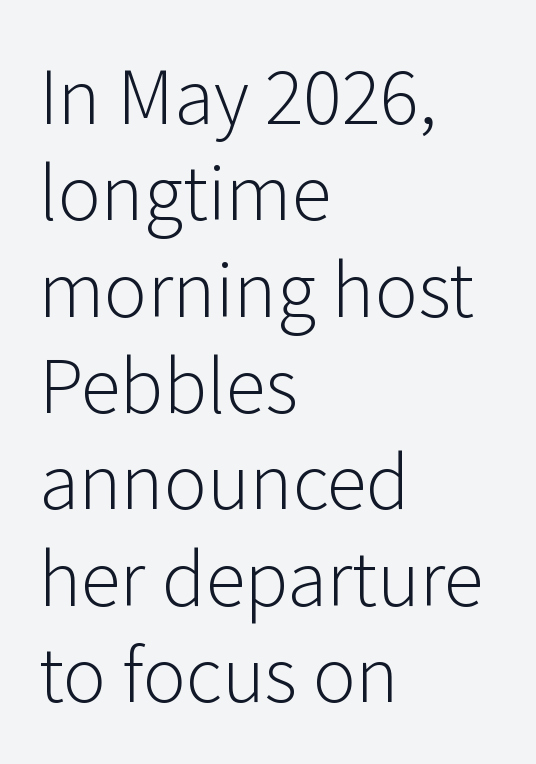
The image shows 73 px light sans-serif type, upright; set left-aligned, normal line spacing (1.32x), normal letter spacing, not underlined; low stroke contrast and a medium x-height.
